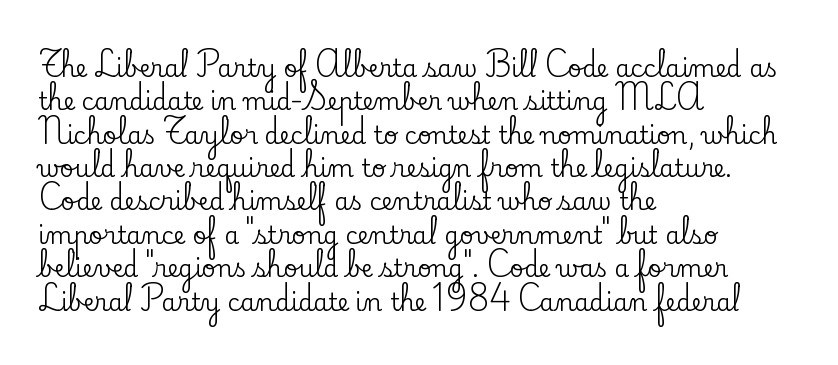
{"italic": "no", "underline": "no", "align": "left", "line_spacing": "normal", "line_spacing_ratio": 1.39, "letter_spacing": "normal", "letter_spacing_em": 0.0, "glyph_px": 24}
